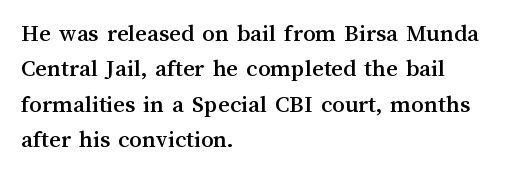
{"italic": "no", "underline": "no", "align": "left", "line_spacing": "normal", "line_spacing_ratio": 1.42, "letter_spacing": "normal", "letter_spacing_em": 0.0, "glyph_px": 25}
